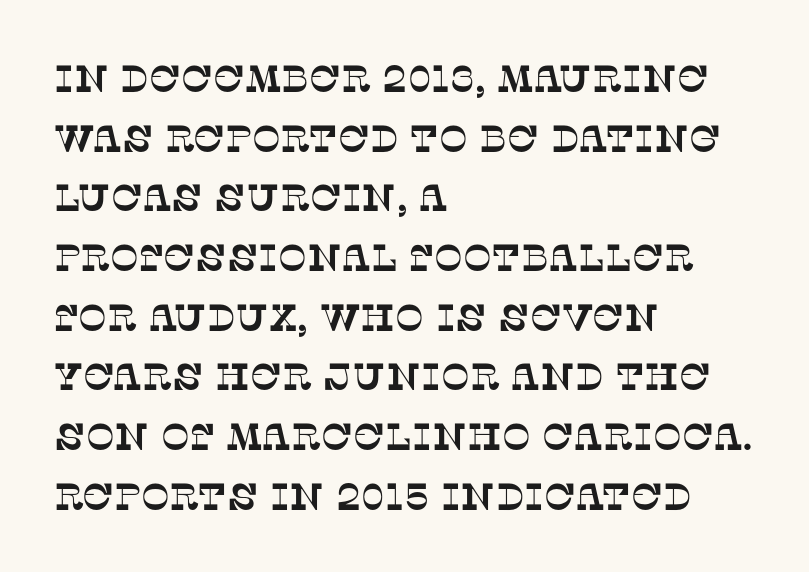
{"serif": "yes", "width": "normal", "stroke_contrast": "low", "x_height": "large", "monospaced": "no", "underline": "no", "align": "left", "line_spacing": "normal", "line_spacing_ratio": 1.57, "letter_spacing": "normal", "letter_spacing_em": 0.0, "glyph_px": 38}
